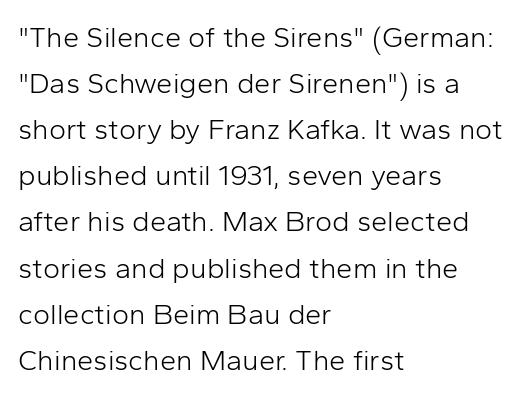
The image shows 29 px light sans-serif type, upright; set left-aligned, normal line spacing (1.59x), normal letter spacing, not underlined; low stroke contrast and a medium x-height.
